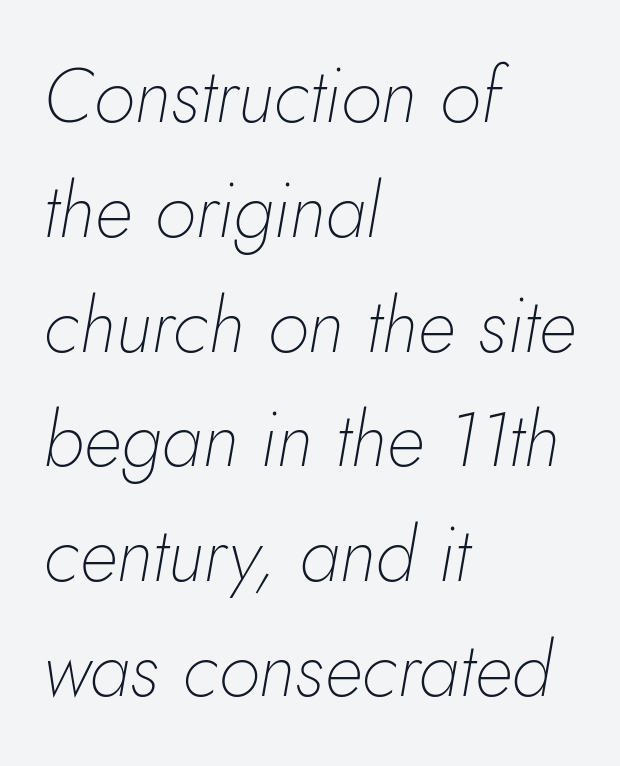
{"italic": "yes", "lean": "right", "slant_degrees": 10, "bold": "no", "weight": "thin", "width": "normal", "stroke_contrast": "low", "x_height": "small", "monospaced": "no", "underline": "no", "align": "left", "line_spacing": "normal", "line_spacing_ratio": 1.51, "letter_spacing": "normal", "letter_spacing_em": 0.0, "glyph_px": 76}
